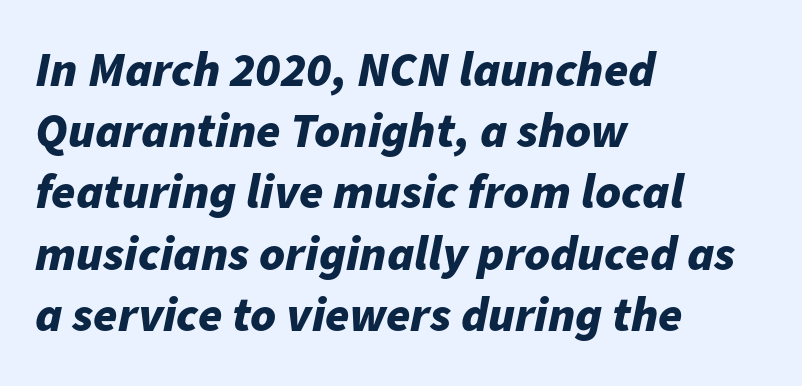
{"italic": "yes", "lean": "right", "slant_degrees": 11, "bold": "yes", "weight": "bold", "width": "normal", "stroke_contrast": "low", "x_height": "medium", "monospaced": "no", "underline": "no", "align": "left", "line_spacing": "normal", "line_spacing_ratio": 1.25, "letter_spacing": "normal", "letter_spacing_em": 0.0, "glyph_px": 49}
